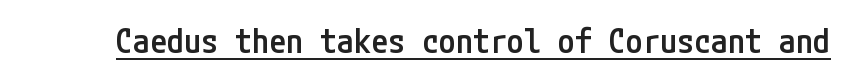
{"serif": "no", "italic": "no", "bold": "semi", "weight": "semibold", "width": "condensed", "stroke_contrast": "low", "x_height": "medium", "underline": "yes", "letter_spacing": "normal", "letter_spacing_em": 0.0, "glyph_px": 34}
